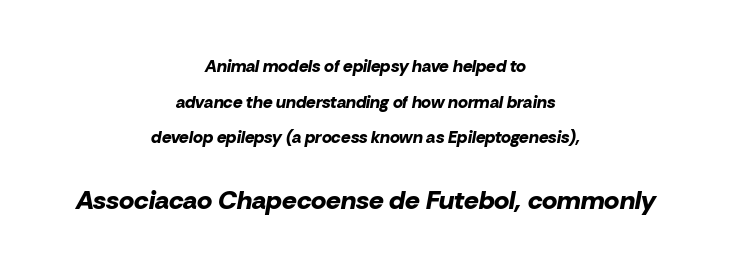
{"italic": "yes", "lean": "right", "slant_degrees": 10, "bold": "yes", "underline": "no", "align": "center", "line_spacing": "loose", "line_spacing_ratio": 2.1, "letter_spacing": "normal", "letter_spacing_em": 0.0, "larger_block": "second", "size_ratio": 1.53, "glyph_px": 26}
